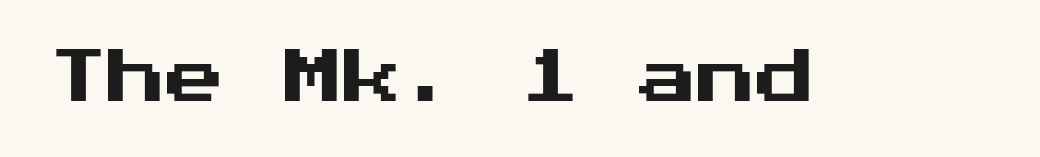
Q: Is the text italic (slanted)? A: No, it is upright.
Q: Is the typeface a serif or a sans-serif typeface? A: Sans-serif.
Q: Is the text underlined? A: No.
Q: Is the spacing between letters normal or unusually wide? A: Normal.
Q: Width (condensed, normal, or wide)? A: Normal.
Q: Stroke contrast? A: Medium.
Q: x-height? A: Medium.
